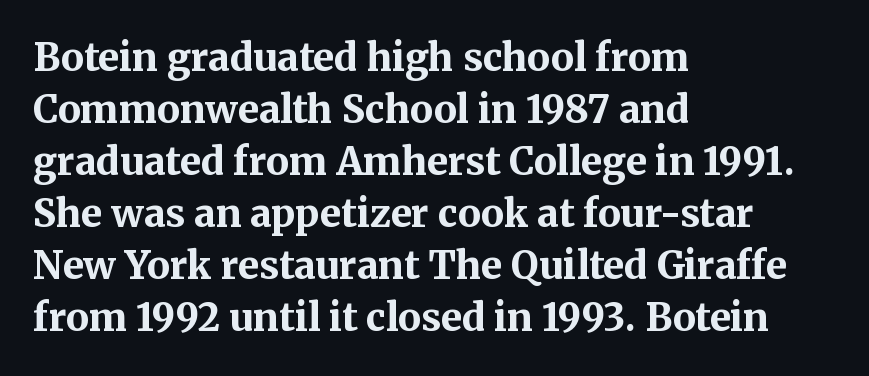
Reading down the column, the eye jumps a familiar distance to each next line. Each letter's strokes conclude with small projecting serifs. This sample uses plain, unmodified letter spacing. Quick note: not italic, upright. The face used here has the dense, thick strokes of a bold. The passage shown is typed in a proportional face where columns would drift.
